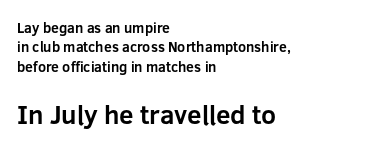
The image shows 26 px bold type, upright; set left-aligned, normal line spacing (1.39x), normal letter spacing, not underlined; the second (bottom) block is 1.86x larger.
